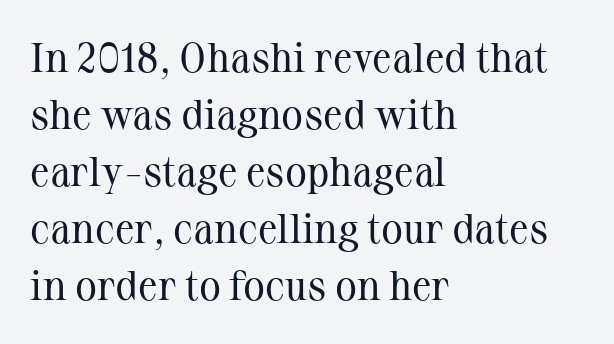
The image shows 41 px regular-weight serif type, upright; set left-aligned, normal line spacing (1.39x), normal letter spacing, not underlined; medium stroke contrast and a medium x-height.
